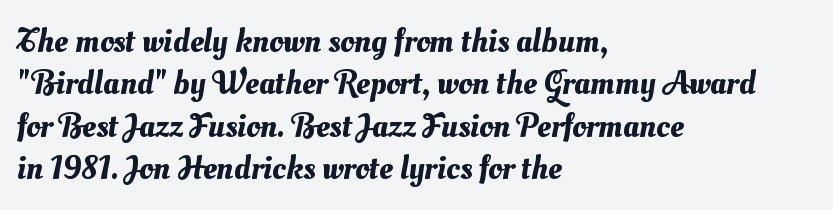
Q: Is the text underlined? A: No.
Q: How is the paragraph aligned? A: Left-aligned.
Q: Is the spacing between letters normal or unusually wide? A: Normal.
Q: Is the spacing between lines tight, normal or loose? A: Normal.
Q: Width (condensed, normal, or wide)? A: Normal.
Q: Stroke contrast? A: Medium.
Q: x-height? A: Small.
Q: Monospaced? A: No.
